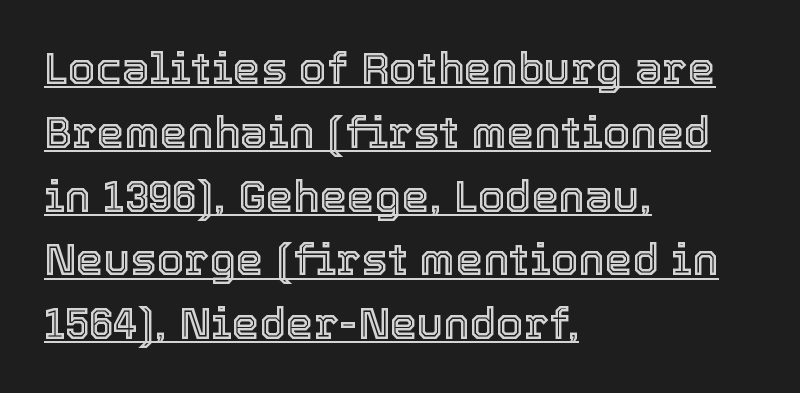
Character widths vary here, with narrow letters taking less room than wide ones. Inter-character spacing is left at the font's built-in metrics. It's the straight-up-and-down kind of type. Left-aligned paragraph, ragged on the right.
